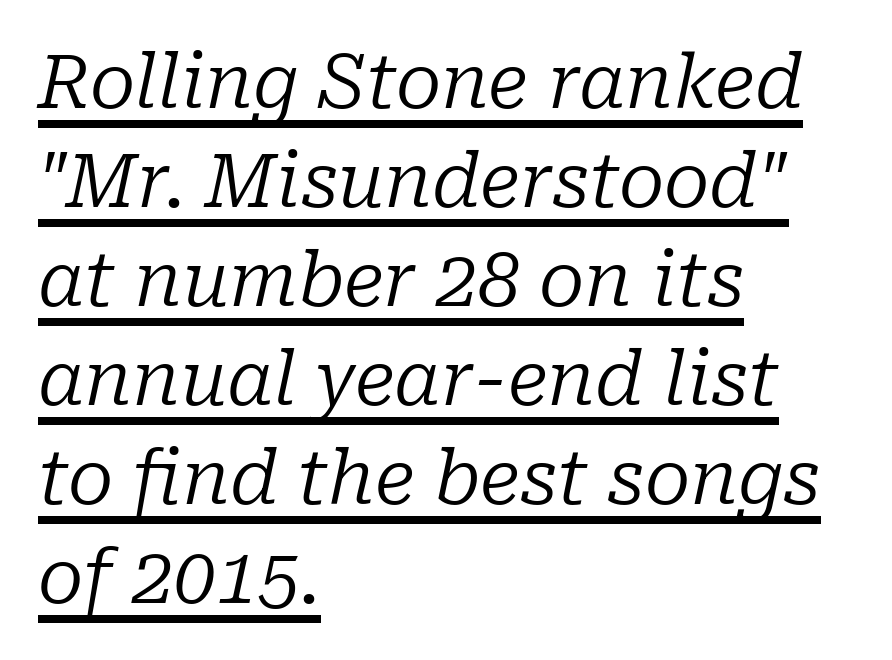
Q: Is the text bold? A: No.
Q: Is the text italic (slanted)? A: Yes, it leans right by about 10 degrees.
Q: Is the typeface a serif or a sans-serif typeface? A: Serif.
Q: Is the text underlined? A: Yes.
Q: How is the paragraph aligned? A: Left-aligned.
Q: Is the spacing between letters normal or unusually wide? A: Normal.
Q: Is the spacing between lines tight, normal or loose? A: Normal.
Q: Width (condensed, normal, or wide)? A: Normal.
Q: Stroke contrast? A: Low.
Q: x-height? A: Medium.
Q: Monospaced? A: No.
